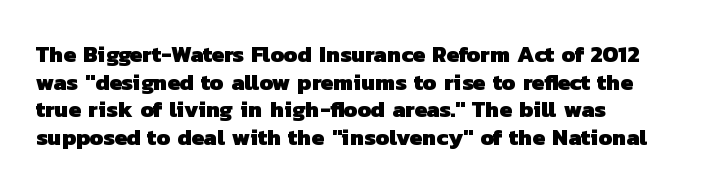
The image shows 23 px bold type; set left-aligned, line spacing 1.2x, normal letter spacing, not underlined.
